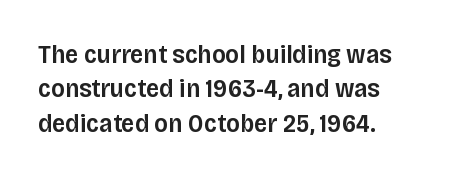
Where is the straight margin? On the left. Short note: letters normally spaced. Lines of text with bare space underneath. On the weight axis this lands at semibold, roughly 600. The passage shown stacks its lines at a standard gap.
